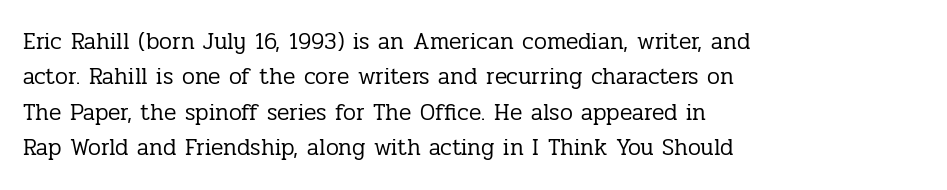
{"italic": "no", "bold": "no", "underline": "no", "align": "left", "line_spacing": "normal", "line_spacing_ratio": 1.54, "letter_spacing": "normal", "letter_spacing_em": 0.0, "glyph_px": 23}
